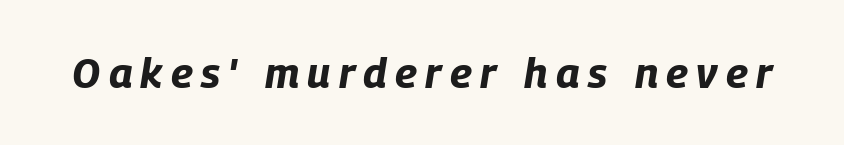
The image shows 42 px bold, condensed type, italic (leaning right); set unusually wide letter spacing (+0.2 em), not underlined; low stroke contrast and a large x-height.
